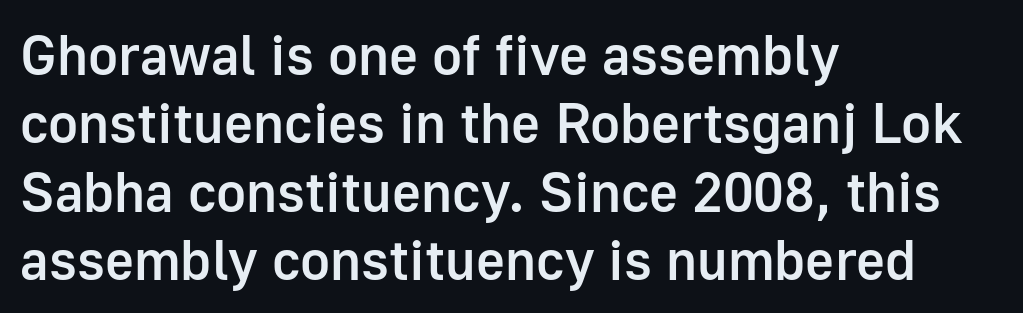
{"serif": "no", "italic": "no", "bold": "semi", "weight": "semibold", "width": "normal", "stroke_contrast": "low", "x_height": "medium", "monospaced": "no", "underline": "no", "align": "left", "line_spacing_ratio": 1.22, "letter_spacing": "normal", "letter_spacing_em": 0.0, "glyph_px": 56}
